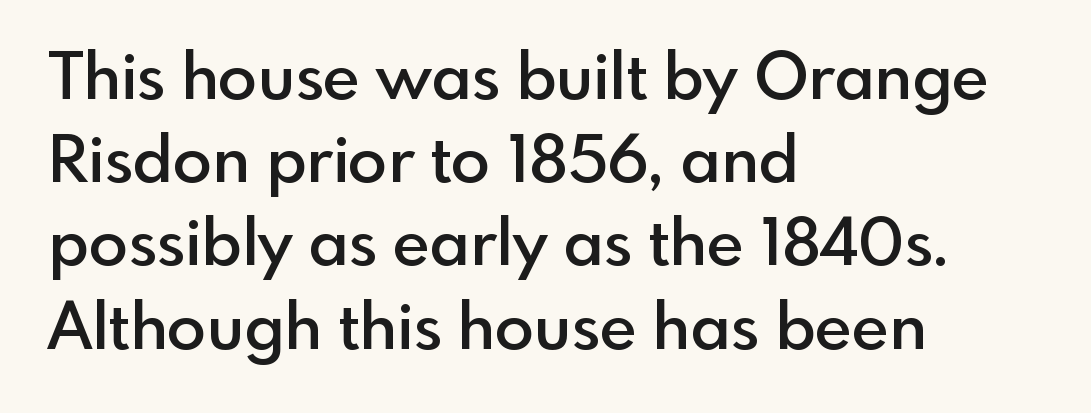
{"serif": "no", "italic": "no", "bold": "semi", "weight": "semibold", "width": "normal", "x_height": "small", "monospaced": "no", "underline": "no", "align": "left", "line_spacing": "normal", "line_spacing_ratio": 1.28, "letter_spacing": "normal", "letter_spacing_em": 0.0, "glyph_px": 65}
